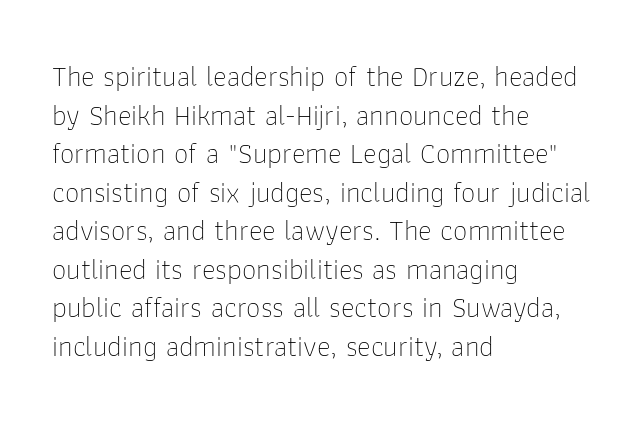
There is no visible air inserted between adjacent glyphs. Short and long lines alike share a common starting point at left. Honestly, there is no underline to notice here at all. Rows of type keep a routine distance in the vertical direction. No feet cap the strokes, marking this as sans-serif type. Posture: upright roman.
